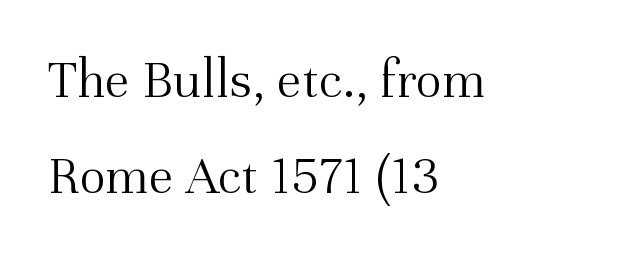
These lines were composed using upright roman letters. What kind of face is this? One with serifs. Stroke mass is kept to a normal reading level or below. The passage shown is not underscored anywhere.
